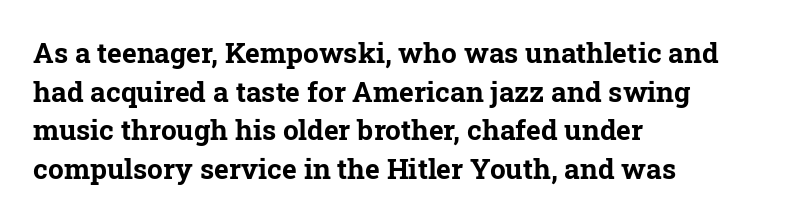
Students, this is bold: see how much ink each stroke carries. These lines are set flush left with a ragged right edge. The letterforms sit shoulder to shoulder at normal distance. Line spacing here is normal.
